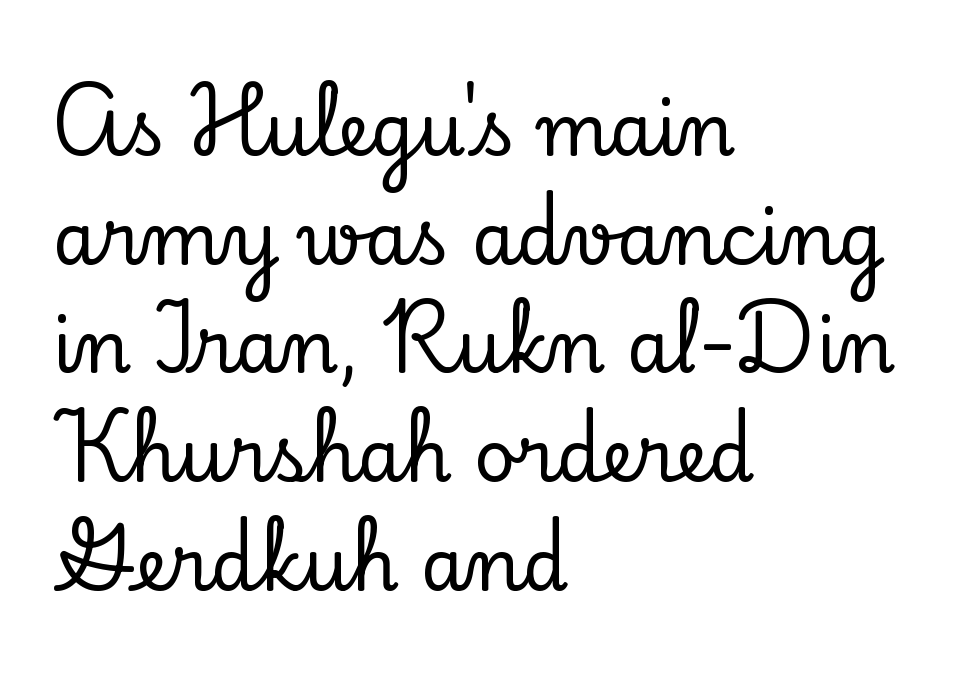
{"serif": "yes", "italic": "no", "width": "normal", "stroke_contrast": "low", "x_height": "small", "monospaced": "no", "underline": "no", "align": "left", "line_spacing": "normal", "line_spacing_ratio": 1.51, "letter_spacing": "normal", "letter_spacing_em": 0.0, "glyph_px": 72}
